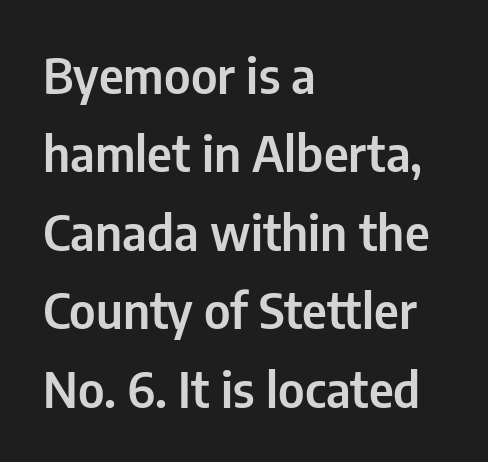
You could not count columns in this text — the font is proportionally spaced. Plain, unruled lines of type. Ascenders rise straight up at ninety degrees. The tracking reads as untouched default to a designer's eye. Horizontal alignment here is leftward, the default for most running prose.
